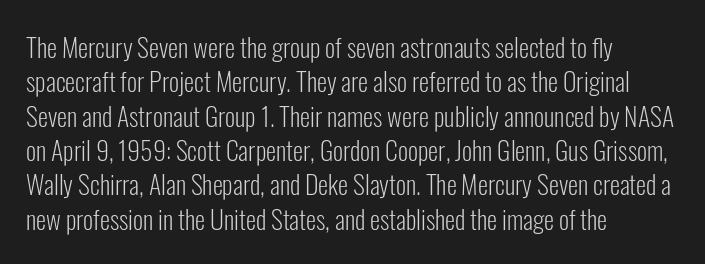
{"italic": "no", "bold": "no", "underline": "no", "align": "left", "line_spacing": "normal", "line_spacing_ratio": 1.32, "letter_spacing": "normal", "letter_spacing_em": 0.0, "glyph_px": 26}
